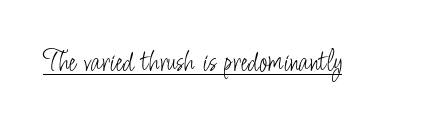
The image shows 32 px light, condensed sans-serif type; set normal letter spacing, underlined; low stroke contrast and a small x-height.
